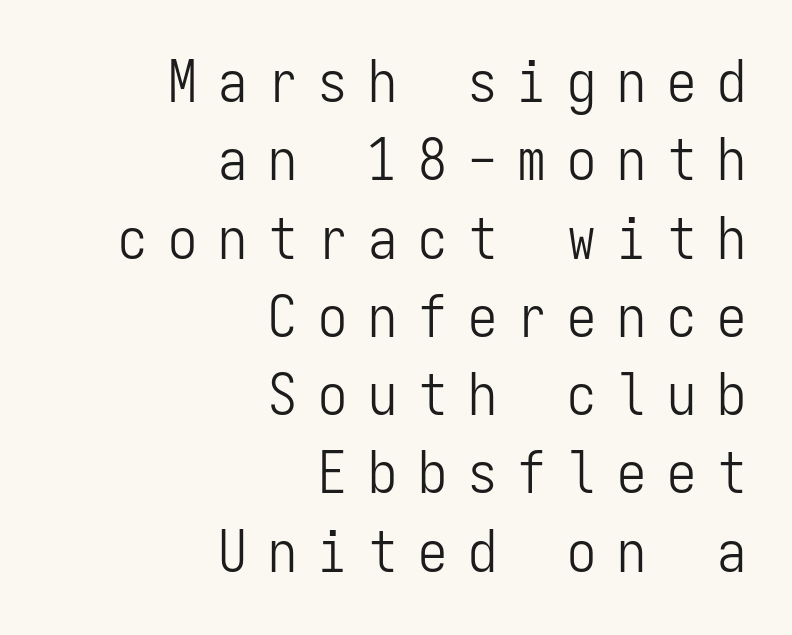
{"serif": "no", "italic": "no", "bold": "no", "weight": "light", "width": "condensed", "stroke_contrast": "low", "x_height": "medium", "monospaced": "yes", "underline": "no", "align": "right", "line_spacing": "normal", "line_spacing_ratio": 1.35, "letter_spacing": "wide", "letter_spacing_em": 0.36, "glyph_px": 58}
